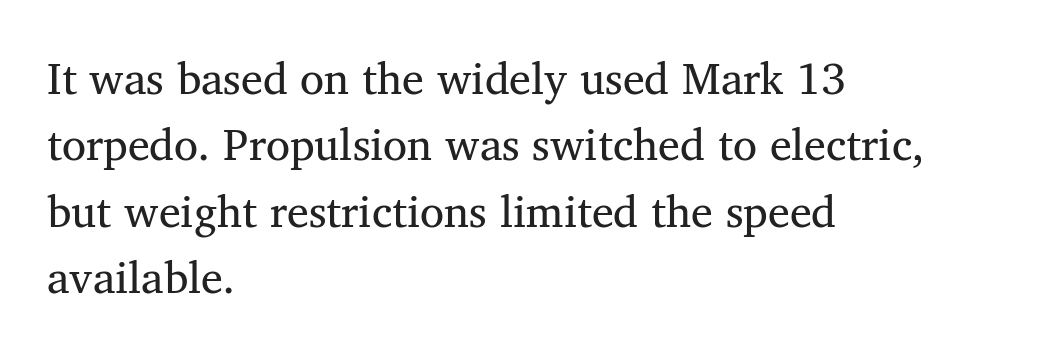
The image shows 44 px regular-weight serif type, upright; set left-aligned, normal line spacing (1.51x), normal letter spacing, not underlined; medium stroke contrast and a medium x-height.
